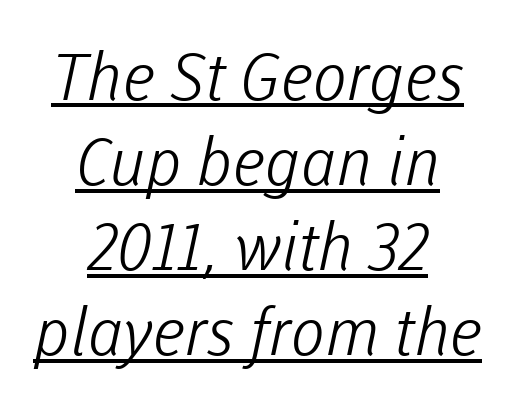
Q: Is the text bold? A: No.
Q: Is the typeface a serif or a sans-serif typeface? A: Sans-serif.
Q: Is the text underlined? A: Yes.
Q: How is the paragraph aligned? A: Centered.
Q: Is the spacing between letters normal or unusually wide? A: Normal.
Q: Is the spacing between lines tight, normal or loose? A: Normal.
Q: Width (condensed, normal, or wide)? A: Normal.
Q: Stroke contrast? A: Low.
Q: x-height? A: Medium.
Q: Monospaced? A: No.
